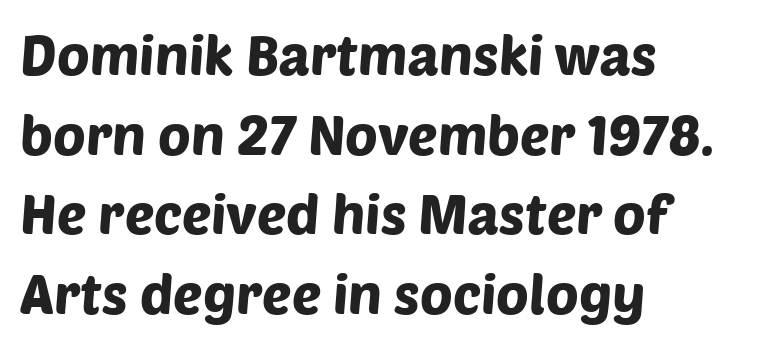
Q: Is the typeface a serif or a sans-serif typeface? A: Sans-serif.
Q: Is the text underlined? A: No.
Q: How is the paragraph aligned? A: Left-aligned.
Q: Is the spacing between letters normal or unusually wide? A: Normal.
Q: Is the spacing between lines tight, normal or loose? A: Normal.
Q: Width (condensed, normal, or wide)? A: Normal.
Q: Stroke contrast? A: Low.
Q: x-height? A: Large.
Q: Monospaced? A: No.
